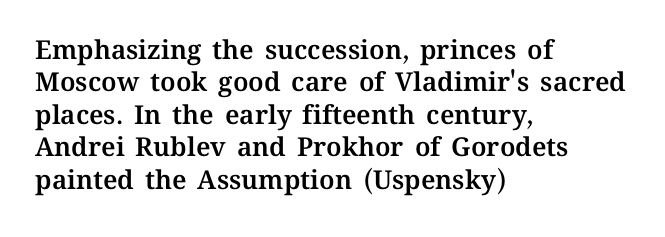
Q: Is the text italic (slanted)? A: No, it is upright.
Q: Is the text underlined? A: No.
Q: How is the paragraph aligned? A: Left-aligned.
Q: Is the spacing between letters normal or unusually wide? A: Normal.
Q: Is the spacing between lines tight, normal or loose? A: Normal.
